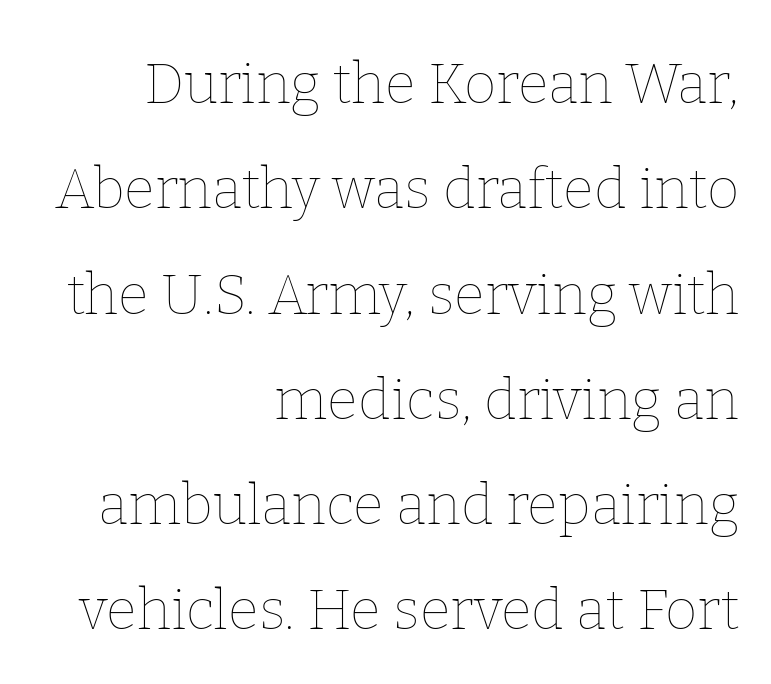
The letters stand straight up with perfectly vertical stems. Leftover space on each line is placed entirely before the opening word. Character widths vary here, with narrow letters taking less room than wide ones. The passage shown is not underscored anywhere.
